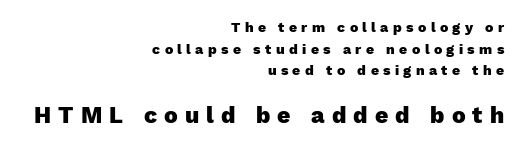
Q: Is the text bold? A: Yes.
Q: Is the text italic (slanted)? A: No, it is upright.
Q: Is the text underlined? A: No.
Q: How is the paragraph aligned? A: Right-aligned.
Q: Is the spacing between letters normal or unusually wide? A: Unusually wide.
Q: Is the spacing between lines tight, normal or loose? A: Normal.
Q: Which block of text is set in a larger size, the first (top) or the second (bottom)? A: The second (bottom) one.
